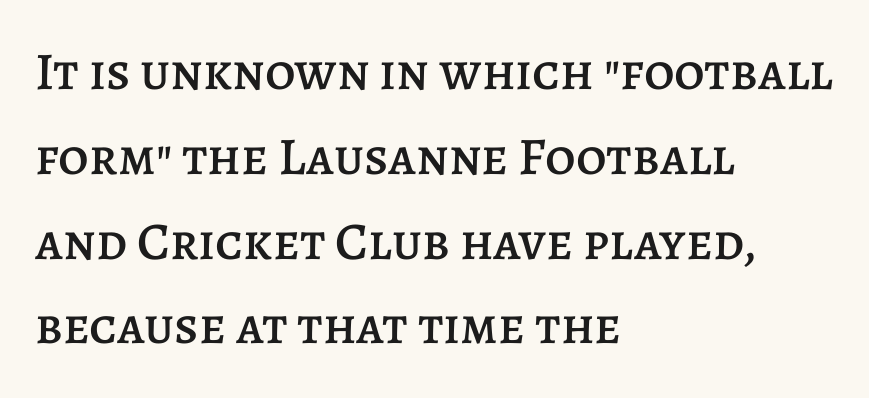
{"italic": "no", "width": "normal", "stroke_contrast": "low", "x_height": "large", "monospaced": "no", "underline": "no", "align": "left", "line_spacing": "normal", "line_spacing_ratio": 1.6, "letter_spacing": "normal", "letter_spacing_em": 0.0, "glyph_px": 53}
